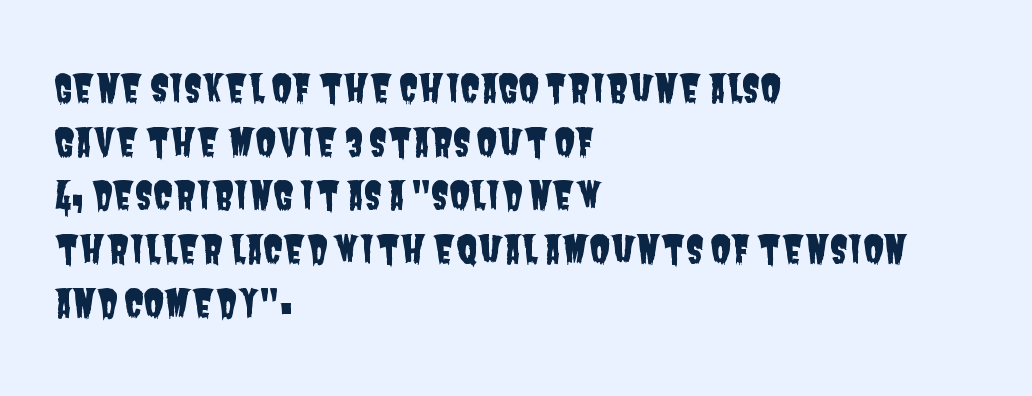
{"serif": "no", "width": "condensed", "stroke_contrast": "low", "x_height": "large", "monospaced": "no", "underline": "no", "align": "left", "line_spacing": "normal", "line_spacing_ratio": 1.45, "letter_spacing": "normal", "letter_spacing_em": 0.0, "glyph_px": 37}
